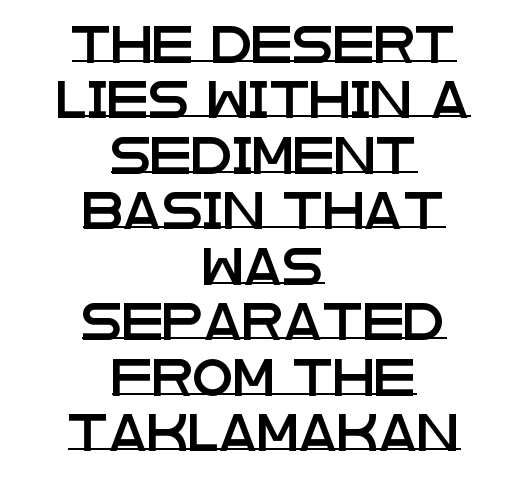
The image shows 37 px wide sans-serif type, upright; set centered, normal line spacing (1.5x), normal letter spacing, underlined; low stroke contrast and a large x-height.
